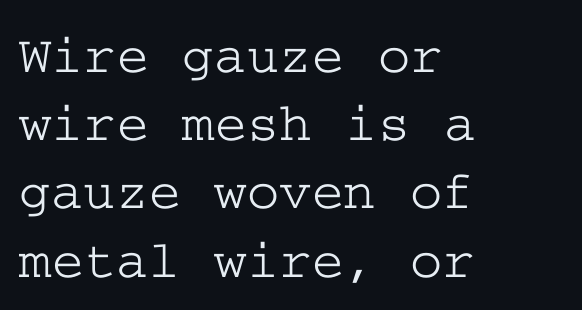
Q: Is the text italic (slanted)? A: No, it is upright.
Q: Is the typeface a serif or a sans-serif typeface? A: Serif.
Q: Is the text underlined? A: No.
Q: How is the paragraph aligned? A: Left-aligned.
Q: Is the spacing between letters normal or unusually wide? A: Normal.
Q: Width (condensed, normal, or wide)? A: Wide.
Q: Stroke contrast? A: Low.
Q: x-height? A: Medium.
